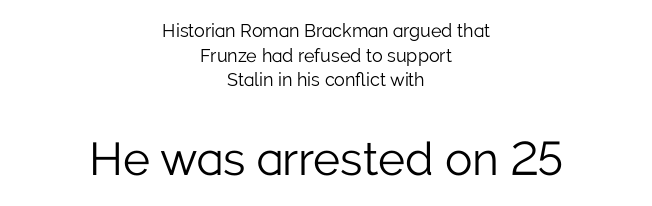
Q: Is the text bold? A: No.
Q: Is the text italic (slanted)? A: No, it is upright.
Q: Is the typeface a serif or a sans-serif typeface? A: Sans-serif.
Q: Is the text underlined? A: No.
Q: How is the paragraph aligned? A: Centered.
Q: Is the spacing between letters normal or unusually wide? A: Normal.
Q: Is the spacing between lines tight, normal or loose? A: Normal.
Q: Which block of text is set in a larger size, the first (top) or the second (bottom)? A: The second (bottom) one.
Q: Width (condensed, normal, or wide)? A: Normal.
Q: Stroke contrast? A: Low.
Q: x-height? A: Medium.
Q: Monospaced? A: No.
